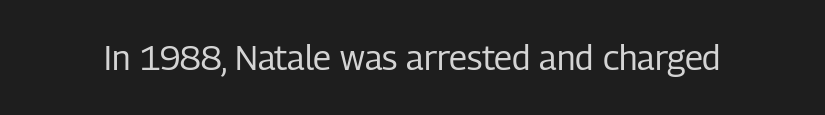
Does the type have serifs? No, each stem ends abruptly. This sample has the flowing, uneven cadence of proportional lettering. Nobody drew a line under any word here. A roman cut, with each character standing at attention.
